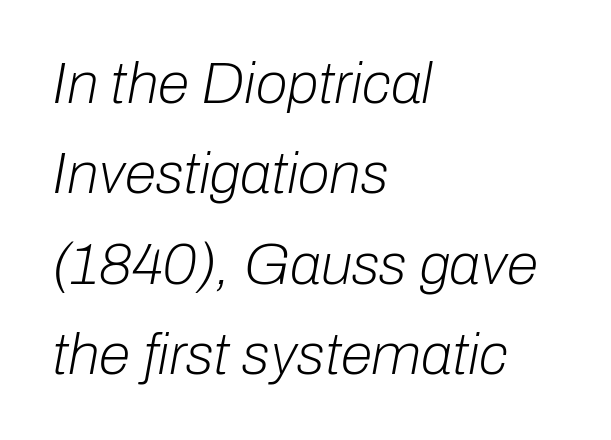
{"italic": "yes", "lean": "right", "slant_degrees": 10, "bold": "no", "weight": "light", "width": "normal", "stroke_contrast": "low", "x_height": "medium", "monospaced": "no", "underline": "no", "align": "left", "line_spacing": "normal", "line_spacing_ratio": 1.56, "letter_spacing": "normal", "letter_spacing_em": 0.0, "glyph_px": 58}
